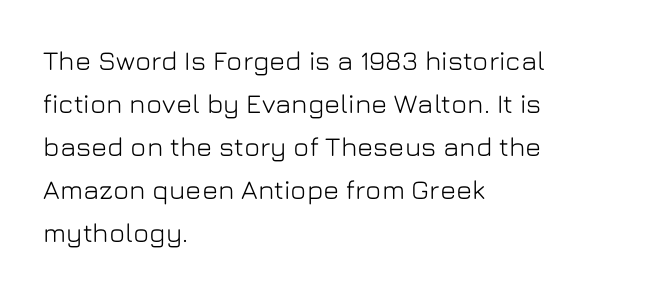
The image shows 27 px text type, upright; set left-aligned, normal line spacing (1.59x), normal letter spacing, not underlined.
